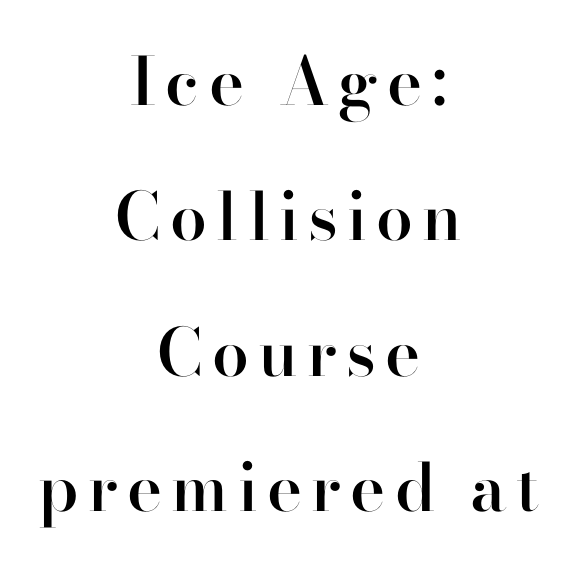
The image shows 66 px semibold serif type, upright; set centered, loose line spacing (2.05x), not underlined; high stroke contrast and a small x-height.
